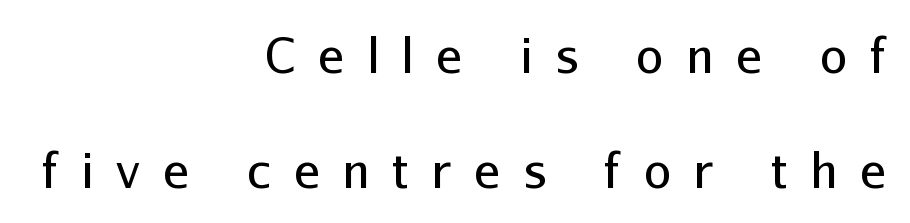
The image shows 48 px regular-weight sans-serif type, upright; set right-aligned, loose line spacing (2.39x), unusually wide letter spacing (+0.48 em), not underlined; low stroke contrast and a medium x-height.
